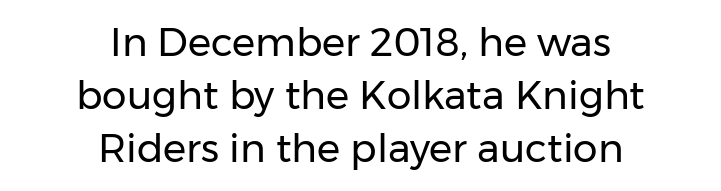
{"serif": "no", "italic": "no", "bold": "no", "weight": "regular", "width": "normal", "stroke_contrast": "low", "x_height": "medium", "monospaced": "no", "underline": "no", "align": "center", "line_spacing": "normal", "line_spacing_ratio": 1.36, "letter_spacing": "normal", "letter_spacing_em": 0.0, "glyph_px": 39}
